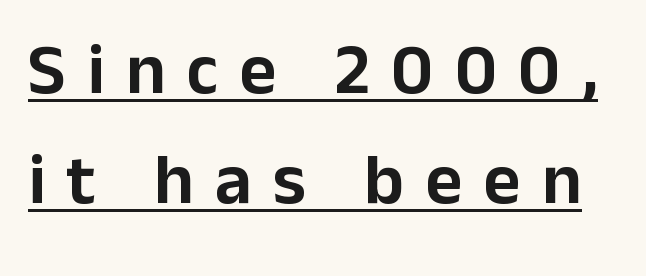
The image shows 72 px sans-serif type, upright; set normal line spacing (1.53x), unusually wide letter spacing (+0.29 em), underlined; low stroke contrast and a medium x-height.
